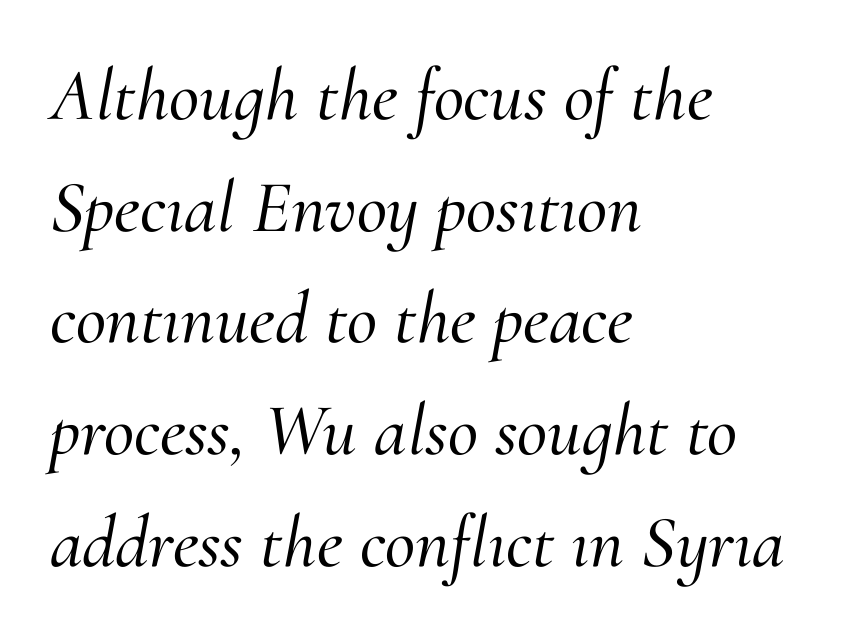
{"serif": "yes", "italic": "yes", "lean": "right", "slant_degrees": 10, "width": "normal", "stroke_contrast": "medium", "x_height": "small", "monospaced": "no", "underline": "no", "align": "left", "line_spacing": "normal", "line_spacing_ratio": 1.51, "letter_spacing": "normal", "letter_spacing_em": 0.0, "glyph_px": 74}
